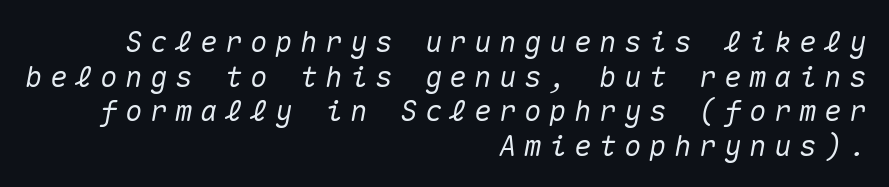
The image shows 29 px text type, italic (leaning right), monospaced; set right-aligned, line spacing 1.19x, unusually wide letter spacing (+0.26 em), not underlined; medium stroke contrast and a medium x-height.
